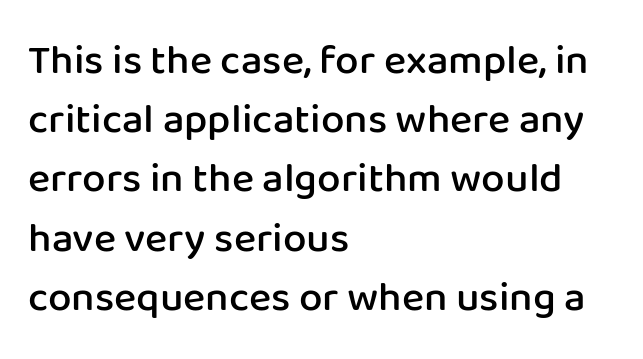
{"serif": "no", "italic": "no", "bold": "semi", "weight": "semibold", "width": "normal", "stroke_contrast": "low", "x_height": "medium", "monospaced": "no", "underline": "no", "align": "left", "line_spacing": "normal", "line_spacing_ratio": 1.41, "letter_spacing": "normal", "letter_spacing_em": 0.0, "glyph_px": 42}
